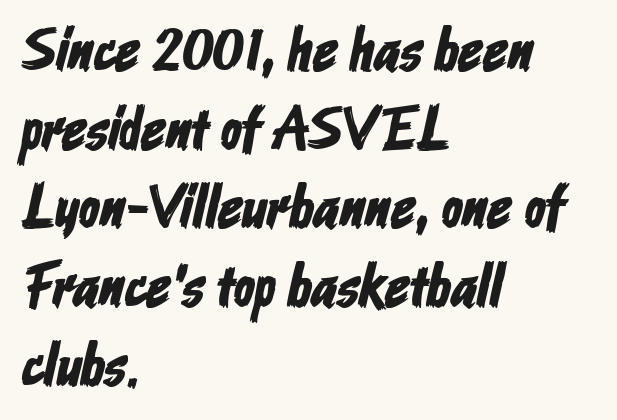
Q: Is the typeface a serif or a sans-serif typeface? A: Sans-serif.
Q: Is the text underlined? A: No.
Q: How is the paragraph aligned? A: Left-aligned.
Q: Is the spacing between letters normal or unusually wide? A: Normal.
Q: Is the spacing between lines tight, normal or loose? A: Normal.
Q: Width (condensed, normal, or wide)? A: Condensed.
Q: Stroke contrast? A: Low.
Q: x-height? A: Medium.
Q: Monospaced? A: No.
